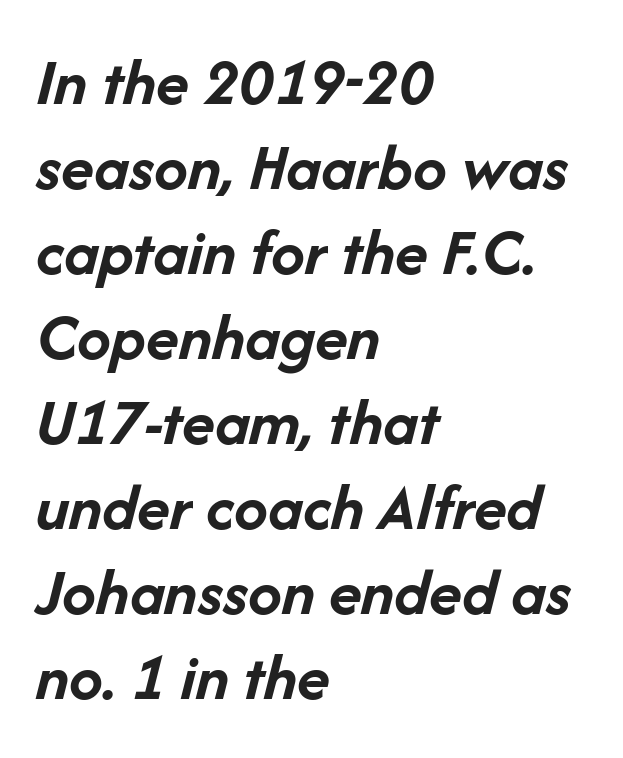
{"italic": "yes", "lean": "right", "slant_degrees": 14, "bold": "yes", "weight": "semibold", "width": "normal", "stroke_contrast": "low", "x_height": "medium", "monospaced": "no", "underline": "no", "align": "left", "line_spacing": "normal", "line_spacing_ratio": 1.25, "letter_spacing": "normal", "letter_spacing_em": 0.0, "glyph_px": 68}
